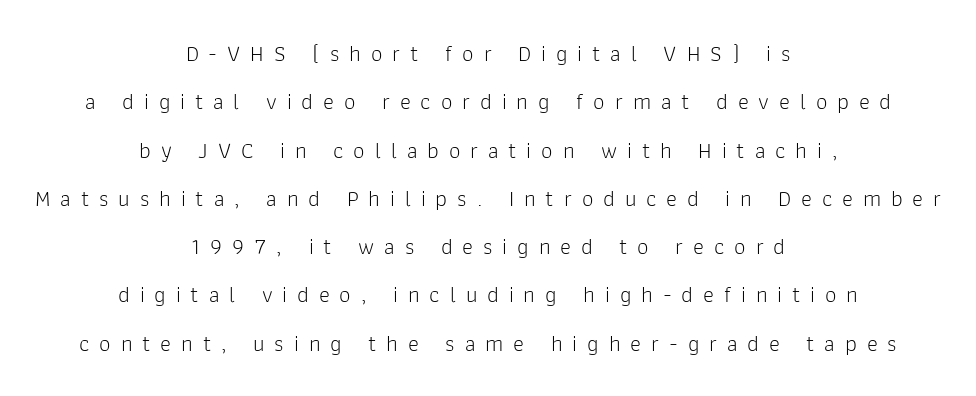
{"italic": "no", "bold": "no", "underline": "no", "align": "center", "line_spacing": "loose", "line_spacing_ratio": 2.1, "letter_spacing": "wide", "letter_spacing_em": 0.43, "glyph_px": 23}
